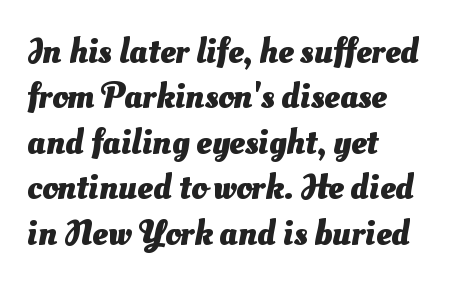
Q: Is the text bold? A: Yes.
Q: Is the typeface a serif or a sans-serif typeface? A: Sans-serif.
Q: Is the text underlined? A: No.
Q: How is the paragraph aligned? A: Left-aligned.
Q: Is the spacing between letters normal or unusually wide? A: Normal.
Q: Is the spacing between lines tight, normal or loose? A: Normal.
Q: Width (condensed, normal, or wide)? A: Normal.
Q: Stroke contrast? A: Medium.
Q: x-height? A: Small.
Q: Monospaced? A: No.
